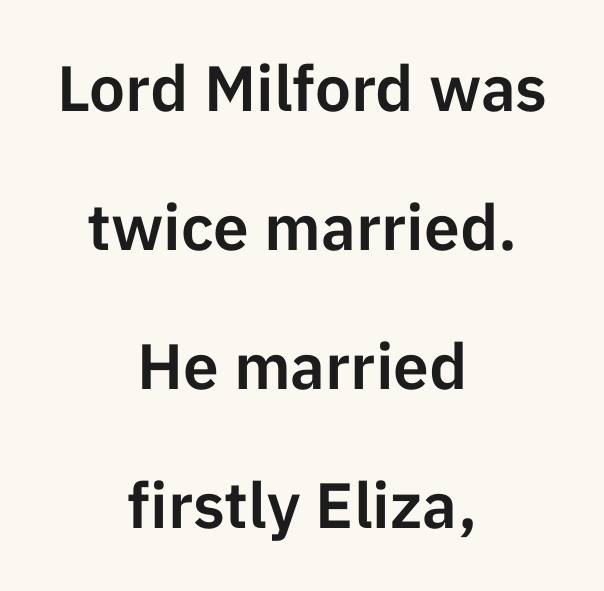
The image shows 64 px sans-serif type, upright; set centered, loose line spacing (2.17x), normal letter spacing, not underlined; low stroke contrast and a medium x-height.
